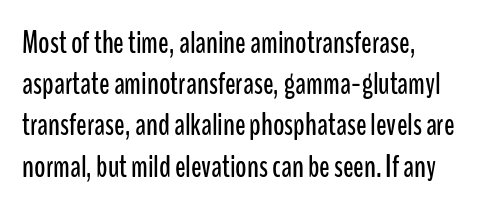
What stands out about the letter spacing? Nothing — it is the standard amount. This is sans-serif lettering, the kind often seen on screens and signage. Looks like regular typesetting: each glyph gets only the width it needs. A typesetter would mark this as roman, not italic. No word sits above an underline. How would I describe the line gaps? Plain and ordinary.
